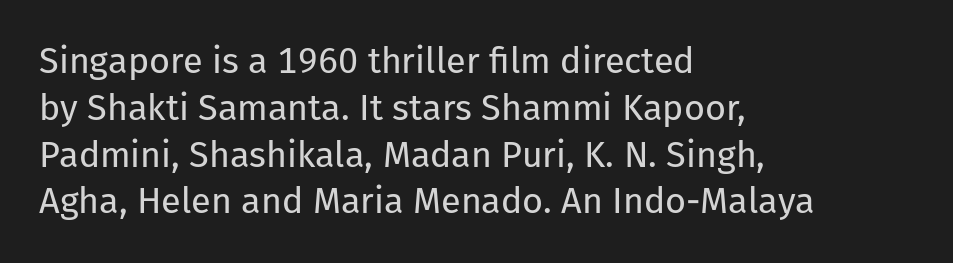
Character widths vary here, with narrow letters taking less room than wide ones. No extra ink here — the face is not bold. These lines are set flush left with a ragged right edge. Does extra space separate the letters? No, they use regular spacing. This is the regular roman posture of the typeface. Look at the bottom of the vertical strokes: they stop flat, with no serifs.
